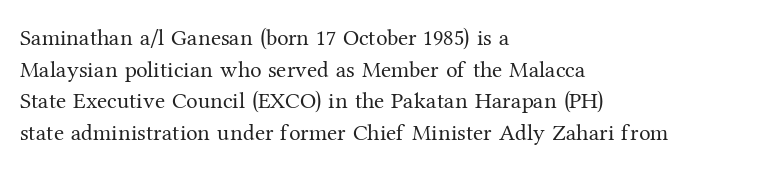
Q: Is the text bold? A: No.
Q: Is the text italic (slanted)? A: No, it is upright.
Q: Is the text underlined? A: No.
Q: How is the paragraph aligned? A: Left-aligned.
Q: Is the spacing between letters normal or unusually wide? A: Normal.
Q: Is the spacing between lines tight, normal or loose? A: Normal.
